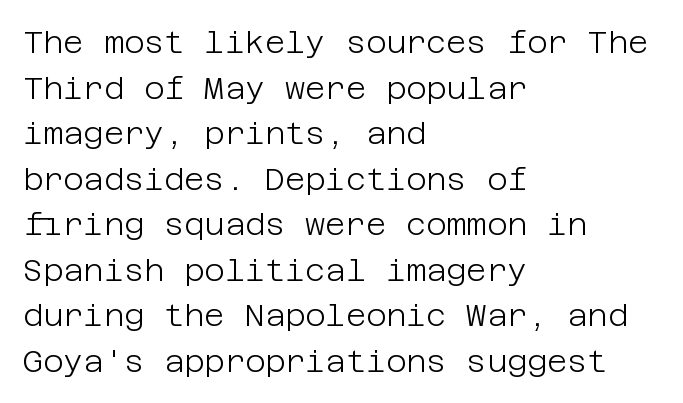
Q: Is the text bold? A: No.
Q: Is the text italic (slanted)? A: No, it is upright.
Q: Is the typeface a serif or a sans-serif typeface? A: Sans-serif.
Q: Is the text underlined? A: No.
Q: How is the paragraph aligned? A: Left-aligned.
Q: Is the spacing between letters normal or unusually wide? A: Normal.
Q: Is the spacing between lines tight, normal or loose? A: Normal.
Q: Width (condensed, normal, or wide)? A: Normal.
Q: Stroke contrast? A: Low.
Q: x-height? A: Large.
